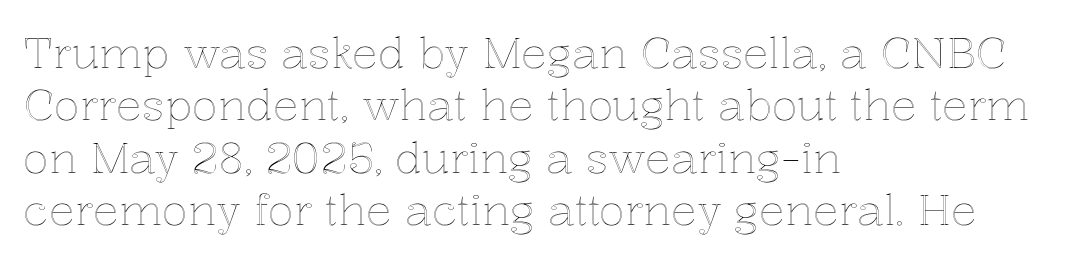
Q: Is the text italic (slanted)? A: No, it is upright.
Q: Is the text underlined? A: No.
Q: How is the paragraph aligned? A: Left-aligned.
Q: Is the spacing between letters normal or unusually wide? A: Normal.
Q: Width (condensed, normal, or wide)? A: Normal.
Q: x-height? A: Medium.
Q: Monospaced? A: No.
